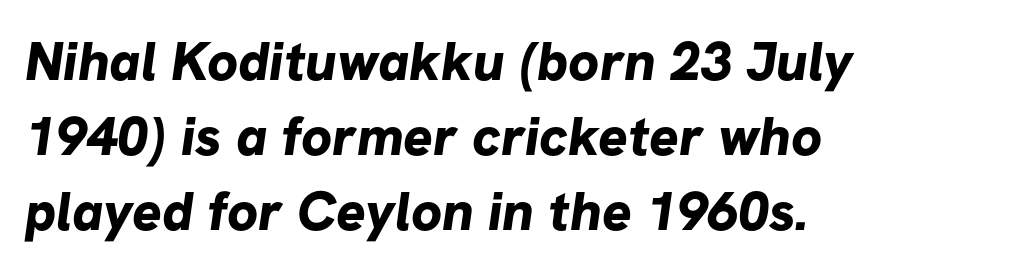
Glance below the letters and you will spot only blank space. This sample uses a sans-serif face. This sample has the flowing, uneven cadence of proportional lettering. Each word holds together tightly as a unit, with standard inter-letter gaps. The letters are bold, with thick, heavy strokes.
